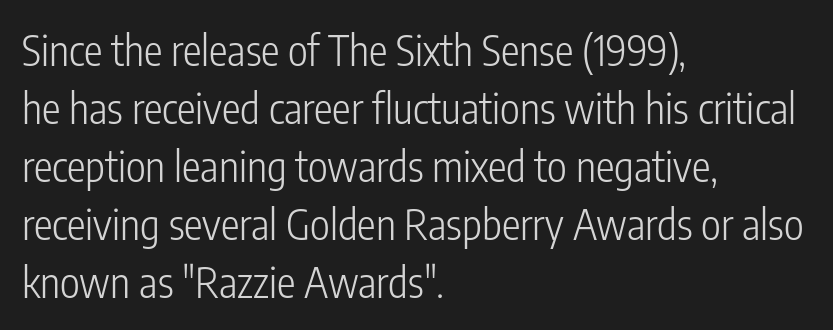
{"serif": "no", "italic": "no", "bold": "no", "weight": "light", "width": "condensed", "stroke_contrast": "low", "x_height": "medium", "monospaced": "no", "underline": "no", "align": "left", "line_spacing": "normal", "line_spacing_ratio": 1.38, "letter_spacing": "normal", "letter_spacing_em": 0.0, "glyph_px": 42}
